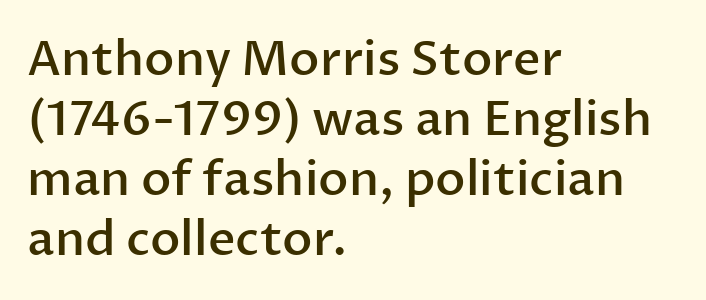
Type without underlining. Looks like regular typesetting: each glyph gets only the width it needs. This sample is left-justified, so line endings fall wherever the words run out. Quick note: interline space is typical.
